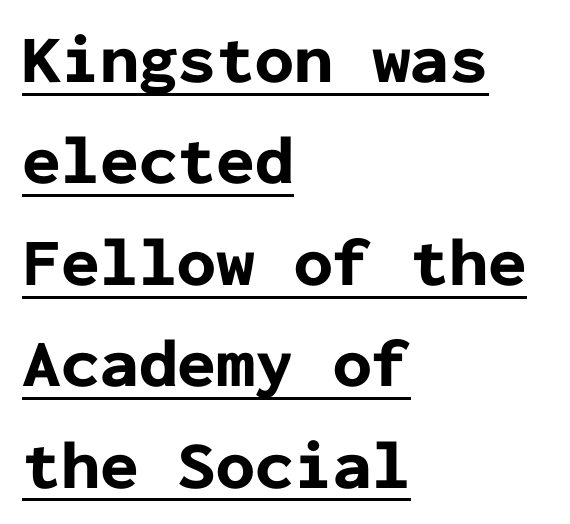
The passage shown is emphatically bold. A typesetter would call this monospace, since all characters share one set width. The letterforms sit shoulder to shoulder at normal distance. Ascenders rise straight up at ninety degrees. This rendering employs a face without finishing strokes, i.e., a sans-serif.
